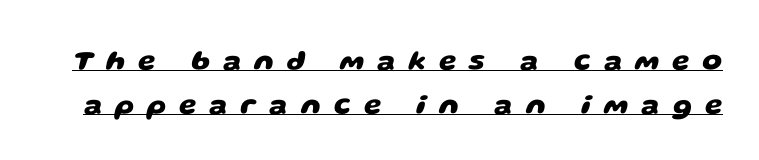
{"serif": "no", "bold": "yes", "weight": "heavy", "width": "wide", "stroke_contrast": "low", "x_height": "large", "monospaced": "no", "underline": "yes", "line_spacing": "normal", "line_spacing_ratio": 1.57, "letter_spacing": "wide", "letter_spacing_em": 0.46, "glyph_px": 28}
